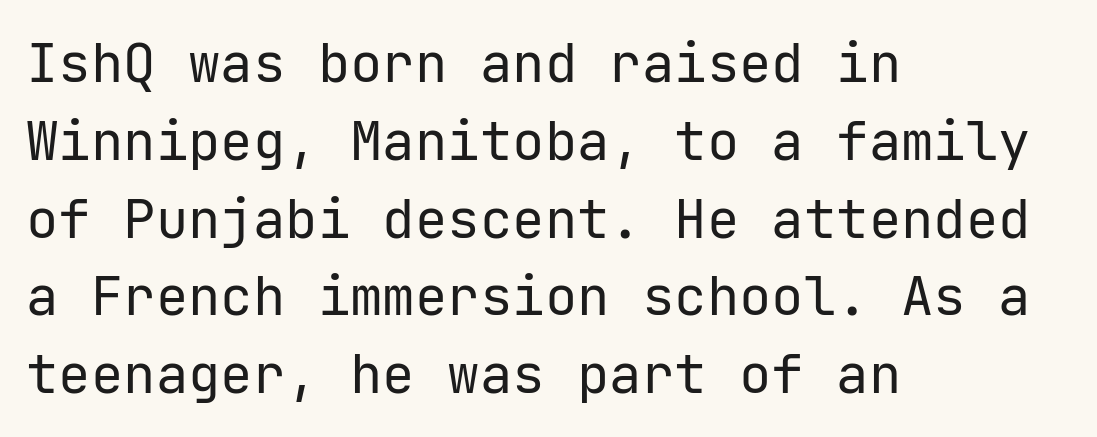
The image shows 54 px regular-weight sans-serif type, upright; set left-aligned, normal line spacing (1.44x), normal letter spacing, not underlined; low stroke contrast and a medium x-height.
